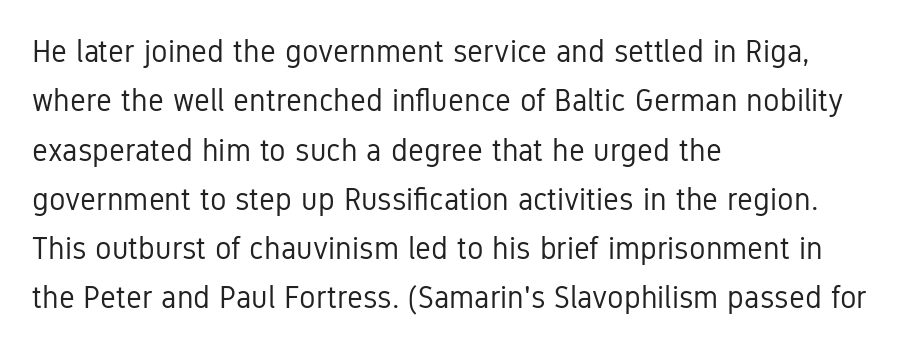
Casual observation: everything's shoved over to the left. No chunkiness to these letters — they're not bold. The face used here is proportionally spaced, like ordinary book or web type. Descenders are the only things crossing below the line. Unlike italic type, these characters show no tilt at all. How are the letters spaced? Ordinarily, with no added tracking.
